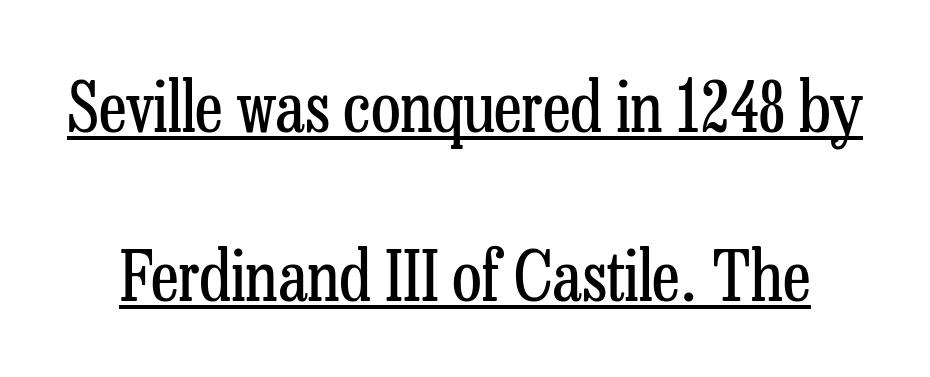
The image shows 69 px regular-weight, condensed serif type, upright; set loose line spacing (2.45x), normal letter spacing, underlined; low stroke contrast and a medium x-height.
